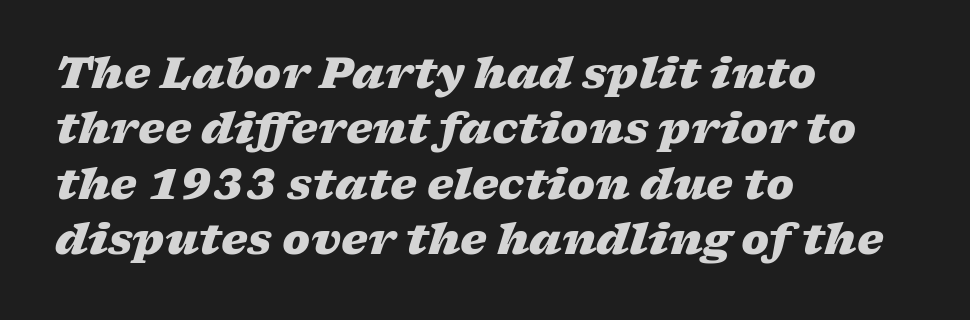
Horizontally, the lines are justified to the leading edge only. Leading matches the norm, producing a regular column. Yep, that's italic — everything's leaning. The zone under the glyphs is completely vacant. This rendering leaves character spacing at its baseline value. The letters advance in unequal steps, a hallmark of proportional type.
